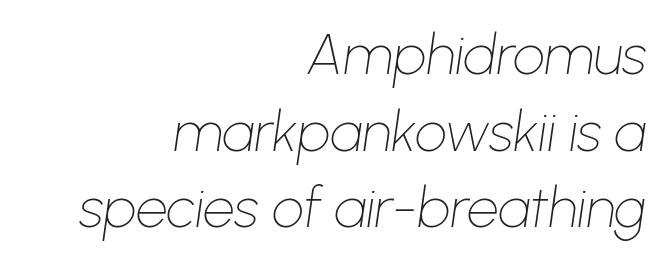
The image shows 56 px thin type, italic (leaning right); set right-aligned, normal line spacing (1.37x), normal letter spacing, not underlined; low stroke contrast and a medium x-height.
